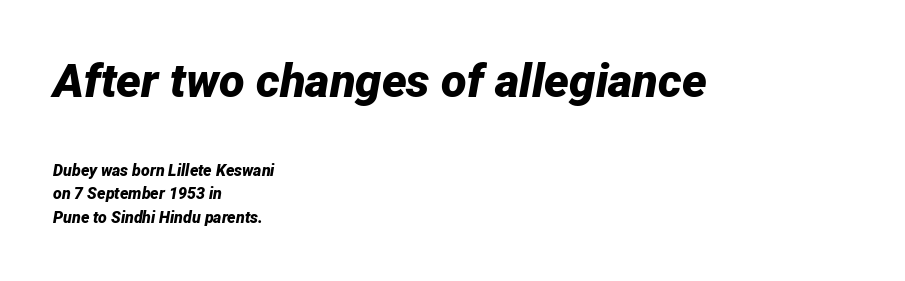
Q: Is the text bold? A: Yes.
Q: Is the text italic (slanted)? A: Yes, it leans right by about 12 degrees.
Q: Is the text underlined? A: No.
Q: How is the paragraph aligned? A: Left-aligned.
Q: Is the spacing between letters normal or unusually wide? A: Normal.
Q: Is the spacing between lines tight, normal or loose? A: Normal.
Q: Which block of text is set in a larger size, the first (top) or the second (bottom)? A: The first (top) one.
Q: Width (condensed, normal, or wide)? A: Normal.
Q: Stroke contrast? A: Low.
Q: x-height? A: Medium.
Q: Monospaced? A: No.
